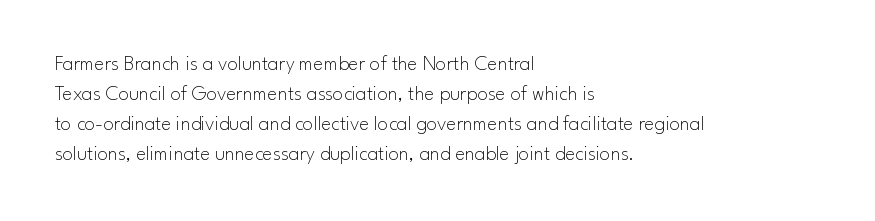
Q: Is the text bold? A: No.
Q: Is the text italic (slanted)? A: No, it is upright.
Q: Is the text underlined? A: No.
Q: How is the paragraph aligned? A: Left-aligned.
Q: Is the spacing between letters normal or unusually wide? A: Normal.
Q: Is the spacing between lines tight, normal or loose? A: Normal.
